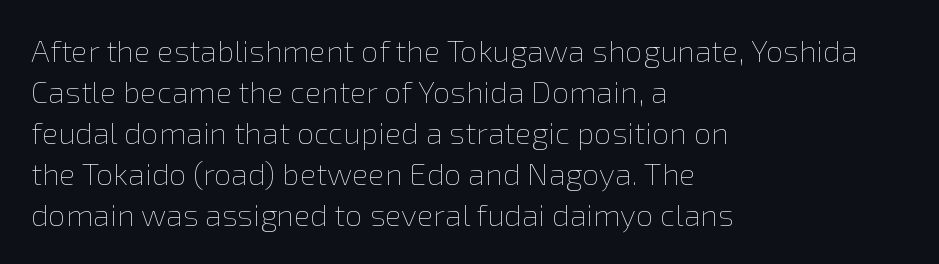
{"italic": "no", "bold": "no", "weight": "thin", "width": "normal", "x_height": "medium", "monospaced": "no", "underline": "no", "align": "left", "line_spacing": "normal", "line_spacing_ratio": 1.32, "letter_spacing": "normal", "letter_spacing_em": 0.0, "glyph_px": 31}
